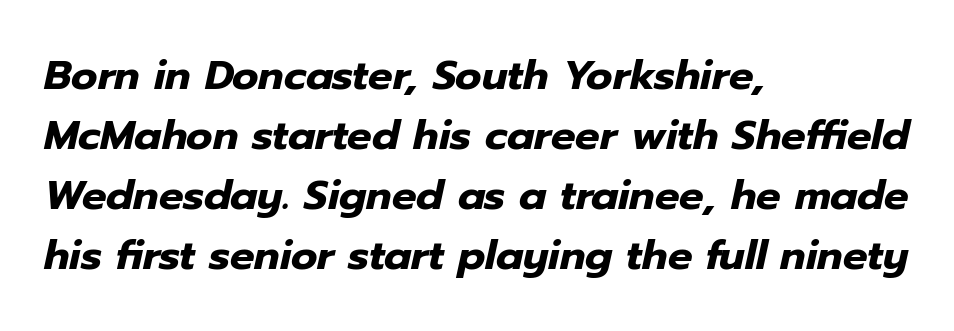
Q: Is the text bold? A: Yes.
Q: Is the text italic (slanted)? A: Yes, it leans right by about 12 degrees.
Q: Is the text underlined? A: No.
Q: How is the paragraph aligned? A: Left-aligned.
Q: Is the spacing between letters normal or unusually wide? A: Normal.
Q: Is the spacing between lines tight, normal or loose? A: Normal.
Q: Width (condensed, normal, or wide)? A: Normal.
Q: Stroke contrast? A: Low.
Q: x-height? A: Medium.
Q: Monospaced? A: No.
